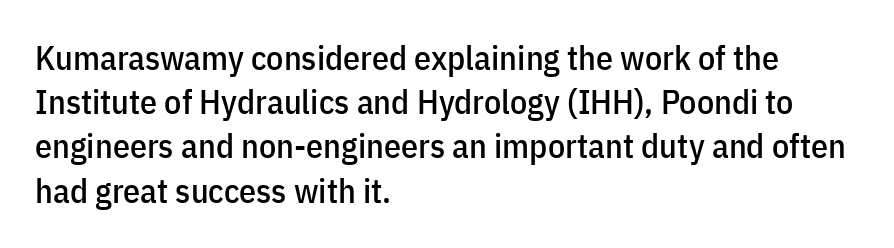
Line beginnings align vertically; line endings do not. Reading down the column, the eye jumps a familiar distance to each next line. A typesetter would call this zero additional tracking. Check where the strokes stop: nothing finishes them off — pure sans.
